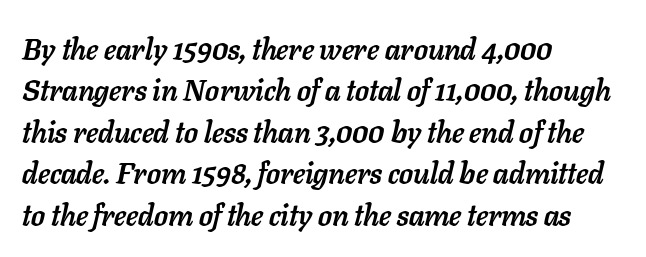
Q: Is the text bold? A: Yes.
Q: Is the text italic (slanted)? A: Yes, it leans right by about 11 degrees.
Q: Is the text underlined? A: No.
Q: How is the paragraph aligned? A: Left-aligned.
Q: Is the spacing between letters normal or unusually wide? A: Normal.
Q: Is the spacing between lines tight, normal or loose? A: Normal.
Q: Width (condensed, normal, or wide)? A: Normal.
Q: Stroke contrast? A: Low.
Q: x-height? A: Medium.
Q: Monospaced? A: No.
